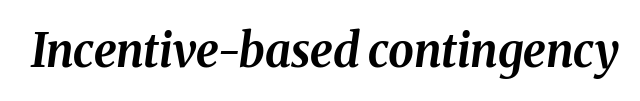
Slant detected: the letters are inclined. Descenders are the only things crossing below the line. How are the letters spaced? Ordinarily, with no added tracking. This sample has the flowing, uneven cadence of proportional lettering. As a designer I'd log this as weight 700, bold.
